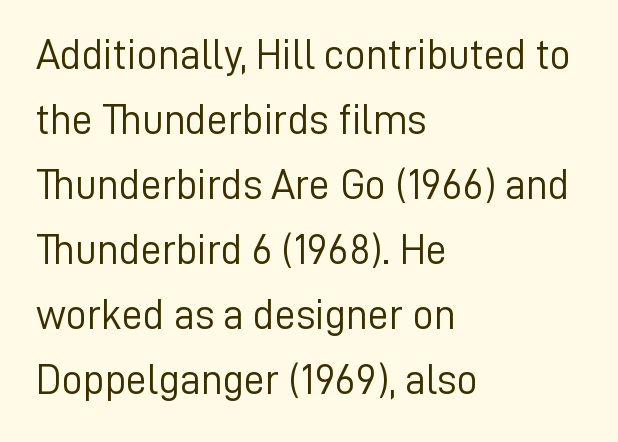
{"serif": "no", "italic": "no", "bold": "no", "weight": "light", "width": "normal", "stroke_contrast": "low", "x_height": "medium", "monospaced": "no", "underline": "no", "align": "left", "line_spacing": "normal", "line_spacing_ratio": 1.55, "letter_spacing": "normal", "letter_spacing_em": 0.0, "glyph_px": 42}
